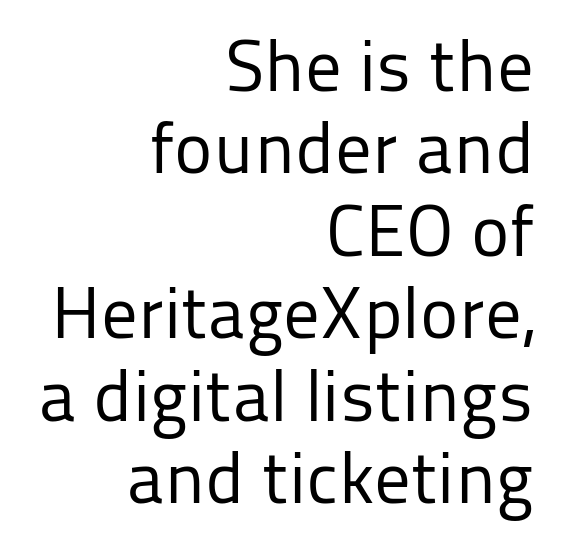
{"serif": "no", "italic": "no", "bold": "no", "weight": "regular", "width": "normal", "stroke_contrast": "low", "x_height": "medium", "monospaced": "no", "underline": "no", "align": "right", "line_spacing": "tight", "line_spacing_ratio": 1.13, "letter_spacing": "normal", "letter_spacing_em": 0.0, "glyph_px": 73}
